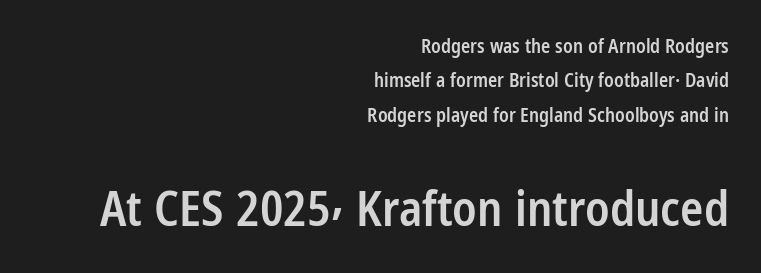
{"serif": "no", "italic": "no", "bold": "semi", "weight": "semibold", "width": "condensed", "stroke_contrast": "low", "x_height": "medium", "monospaced": "no", "underline": "no", "align": "right", "line_spacing_ratio": 1.81, "letter_spacing": "normal", "letter_spacing_em": 0.0, "larger_block": "second", "size_ratio": 2.53, "glyph_px": 48}
